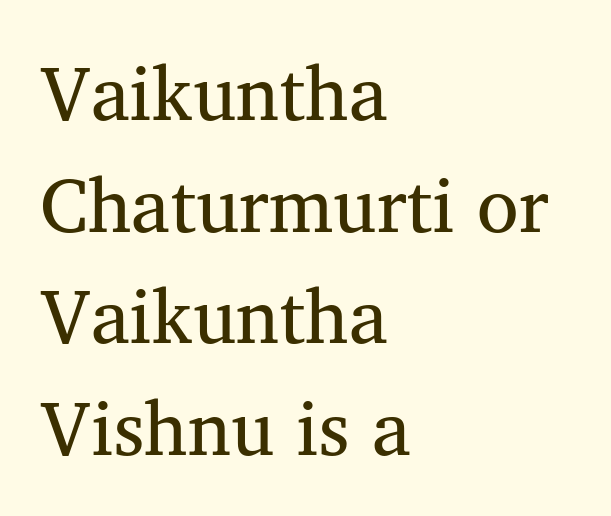
{"serif": "yes", "italic": "no", "bold": "no", "weight": "regular", "width": "normal", "stroke_contrast": "medium", "x_height": "medium", "monospaced": "no", "underline": "no", "align": "left", "line_spacing": "normal", "line_spacing_ratio": 1.47, "letter_spacing": "normal", "letter_spacing_em": 0.0, "glyph_px": 76}
